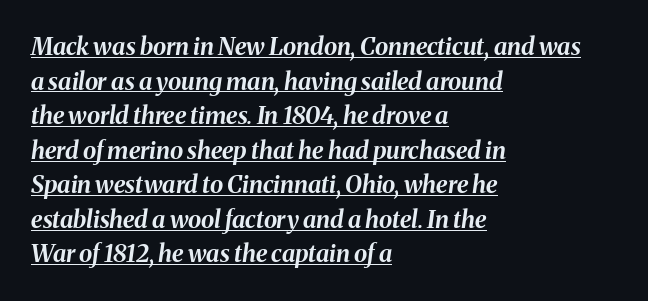
Q: Is the text bold? A: Yes.
Q: Is the text italic (slanted)? A: Yes, it leans right by about 8 degrees.
Q: Is the text underlined? A: Yes.
Q: How is the paragraph aligned? A: Left-aligned.
Q: Is the spacing between letters normal or unusually wide? A: Normal.
Q: Is the spacing between lines tight, normal or loose? A: Normal.
